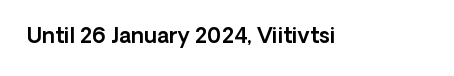
{"italic": "no", "underline": "no", "letter_spacing": "normal", "letter_spacing_em": 0.0, "glyph_px": 21}
